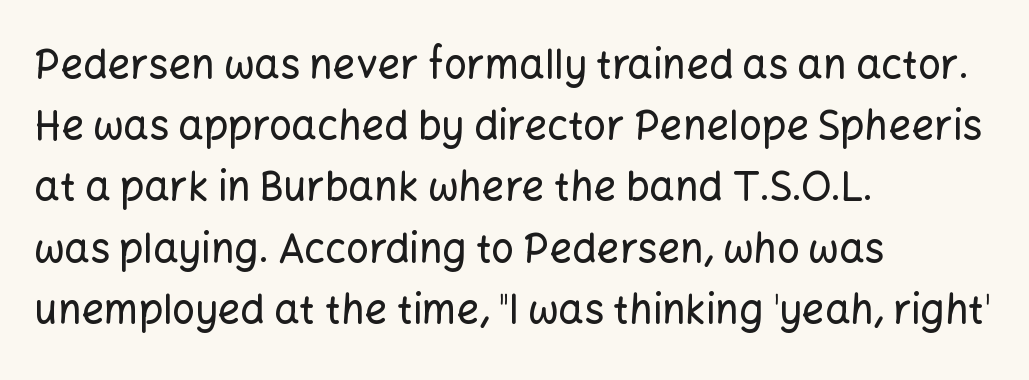
Short note: letters normally spaced. Characters remain perfectly vertical along every line. A normal amount of white space separates one row of letters from the next. A bare baseline throughout the passage. In terms of letterform style, serifs are entirely absent. The rendering uses natural spacing where letterforms have individual widths.
